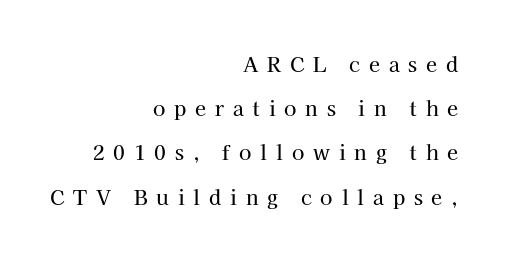
{"italic": "no", "underline": "no", "align": "right", "line_spacing": "loose", "line_spacing_ratio": 2.21, "letter_spacing": "wide", "letter_spacing_em": 0.44, "glyph_px": 20}
